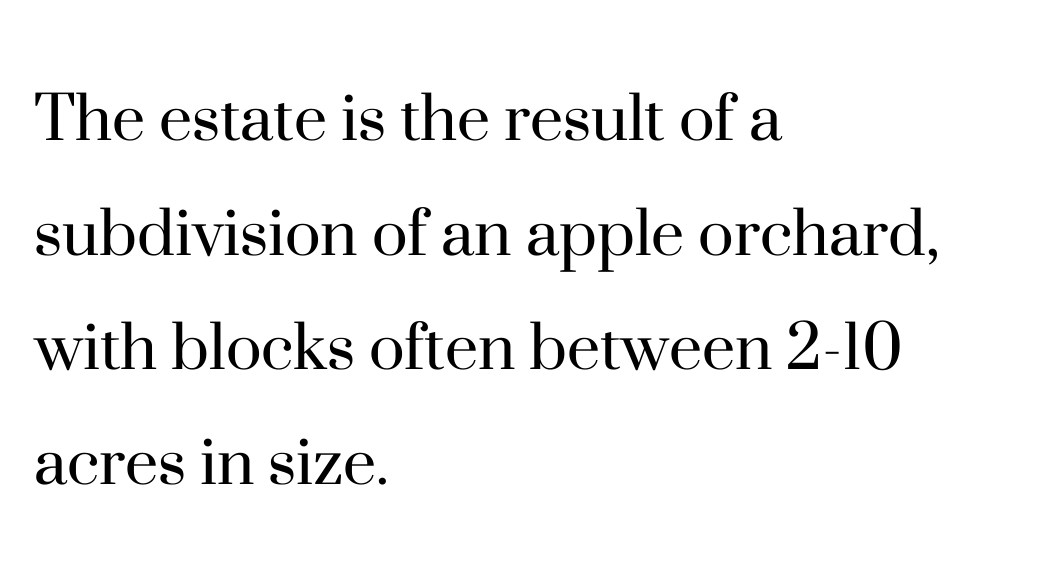
Italic: no, the glyphs are upright roman. The lines are quadded left. Examine the stroke ends and you'll spot serifs. The face looks like a standard text weight, possibly lighter. This sample uses plain, unmodified letter spacing. Each new line begins a customary step beneath the previous one.
